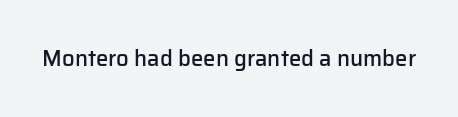
Q: Is the text bold? A: Semi-bold.
Q: Is the text italic (slanted)? A: No, it is upright.
Q: Is the text underlined? A: No.
Q: Is the spacing between letters normal or unusually wide? A: Normal.
